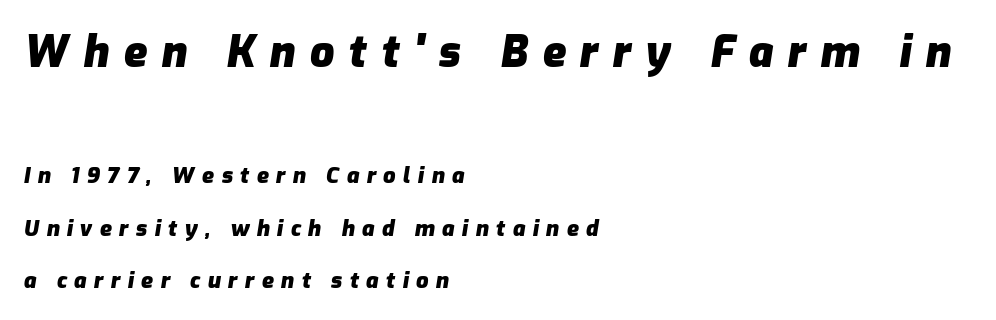
Each line starts at the same left margin while the right side varies. Here the designer chose a conventional face with non-uniform glyph widths. The type is letterspaced generously, with wide tracking. The font is running at its bold setting. Larger block? The one above; the one below is distinctly smaller.
